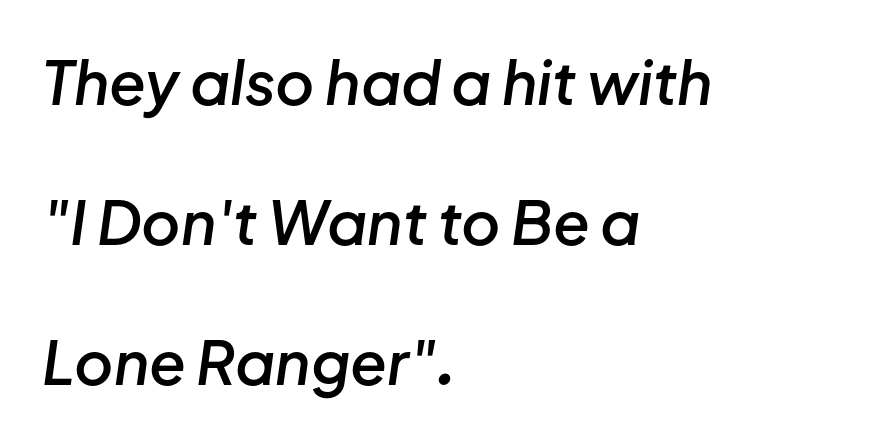
Note the varied advance widths — an 'i' is clearly narrower than an 'm'. This block would shrink considerably if given ordinary leading; it's expanded now. Just letters on the line, the space beneath them empty. Typographic density is moderately raised because the face is semibold.
